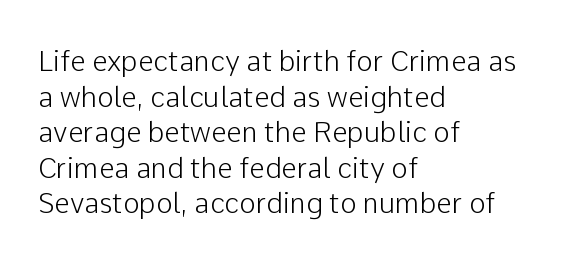
If you drew a ruler down the left edge, every line would touch it. Proportional: the letters do not fall into vertical columns. Characters follow at the spacing the type designer built in. If you measured baseline to baseline, you'd find a middling distance. Grotesque or geometric, the face here clearly has no serifs.
